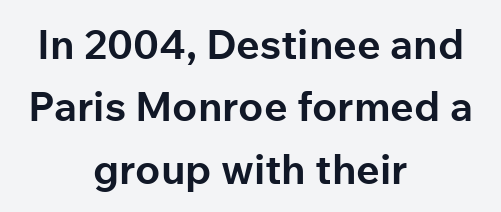
Q: Is the text bold? A: Yes.
Q: Is the text italic (slanted)? A: No, it is upright.
Q: Is the typeface a serif or a sans-serif typeface? A: Sans-serif.
Q: Is the text underlined? A: No.
Q: How is the paragraph aligned? A: Centered.
Q: Is the spacing between letters normal or unusually wide? A: Normal.
Q: Is the spacing between lines tight, normal or loose? A: Normal.
Q: Width (condensed, normal, or wide)? A: Normal.
Q: Stroke contrast? A: Low.
Q: x-height? A: Medium.
Q: Monospaced? A: No.
